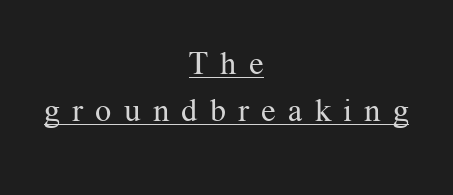
{"serif": "yes", "italic": "no", "bold": "no", "weight": "regular", "width": "normal", "stroke_contrast": "medium", "x_height": "medium", "monospaced": "no", "underline": "yes", "align": "center", "line_spacing": "normal", "line_spacing_ratio": 1.47, "letter_spacing": "wide", "letter_spacing_em": 0.38, "glyph_px": 32}
